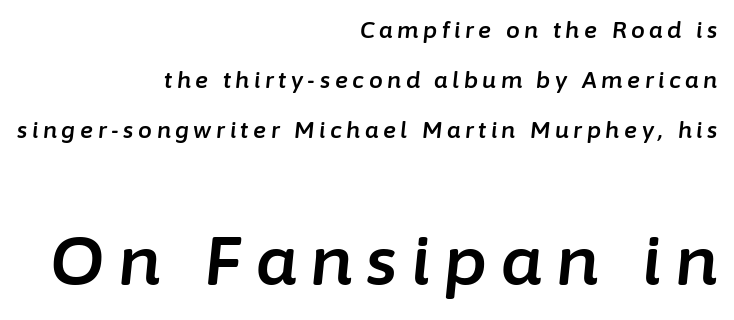
The image shows 67 px text type, italic (leaning right); set right-aligned, loose line spacing (2.28x), unusually wide letter spacing (+0.21 em), not underlined; the second (bottom) block is 3.05x larger; low stroke contrast and a medium x-height.
